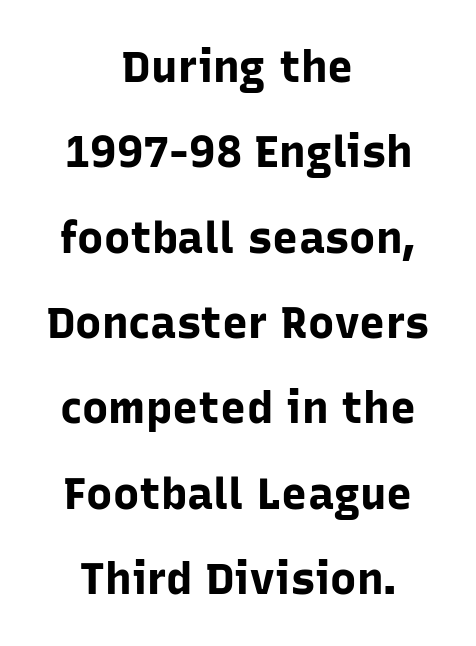
The image shows 44 px bold sans-serif type, upright; set centered, loose line spacing (1.94x), normal letter spacing, not underlined; low stroke contrast and a medium x-height.
